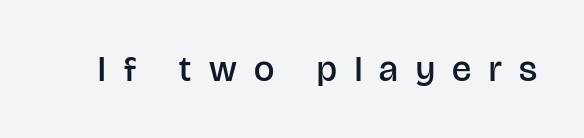
{"serif": "no", "italic": "no", "bold": "semi", "weight": "semibold", "width": "normal", "stroke_contrast": "low", "x_height": "large", "monospaced": "no", "underline": "no", "letter_spacing": "wide", "letter_spacing_em": 0.49, "glyph_px": 36}
